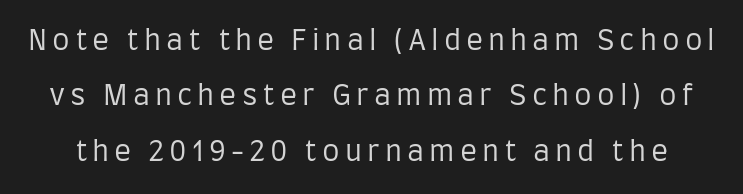
The image shows 28 px regular-weight, condensed sans-serif type, upright; set loose line spacing (1.98x), not underlined; low stroke contrast and a large x-height.
